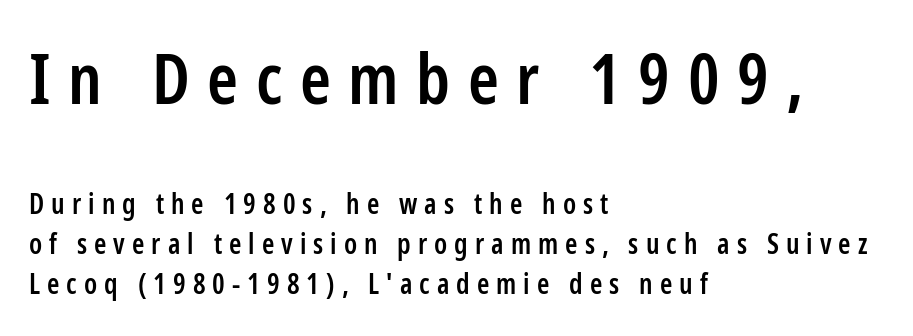
{"serif": "no", "italic": "no", "bold": "semi", "weight": "semibold", "width": "condensed", "stroke_contrast": "low", "x_height": "medium", "monospaced": "no", "underline": "no", "align": "left", "line_spacing": "normal", "line_spacing_ratio": 1.42, "letter_spacing": "wide", "letter_spacing_em": 0.25, "larger_block": "first", "size_ratio": 2.5, "glyph_px": 70}
